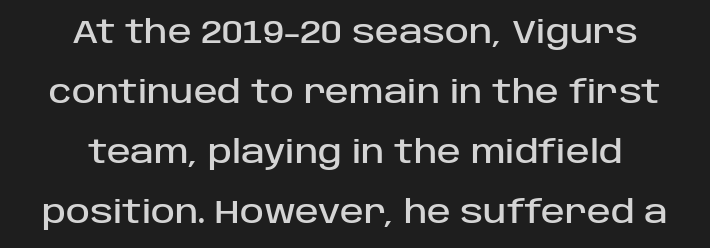
{"serif": "no", "italic": "no", "width": "normal", "stroke_contrast": "low", "x_height": "large", "monospaced": "no", "underline": "no", "align": "center", "line_spacing_ratio": 1.87, "letter_spacing": "normal", "letter_spacing_em": 0.0, "glyph_px": 32}
